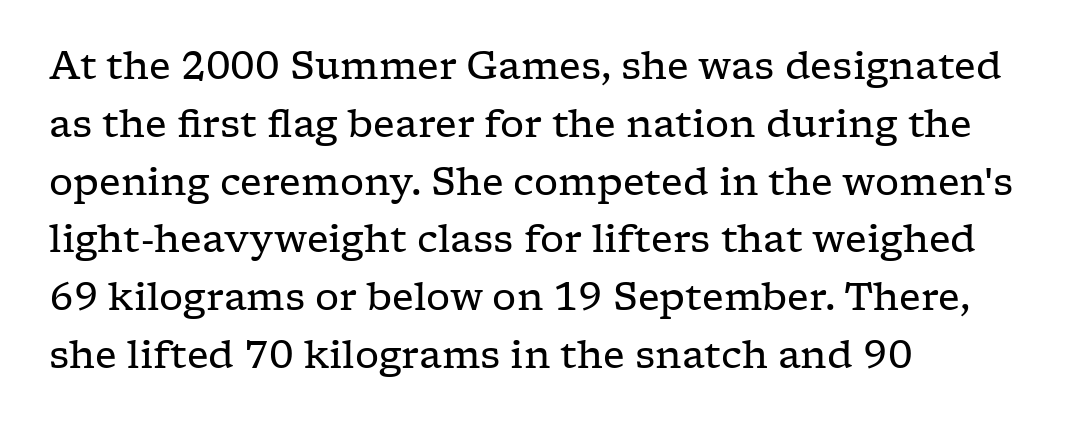
Q: Is the text bold? A: No.
Q: Is the text italic (slanted)? A: No, it is upright.
Q: Is the typeface a serif or a sans-serif typeface? A: Serif.
Q: Is the text underlined? A: No.
Q: How is the paragraph aligned? A: Left-aligned.
Q: Is the spacing between letters normal or unusually wide? A: Normal.
Q: Is the spacing between lines tight, normal or loose? A: Normal.
Q: Width (condensed, normal, or wide)? A: Wide.
Q: Stroke contrast? A: Low.
Q: x-height? A: Medium.
Q: Monospaced? A: No.
